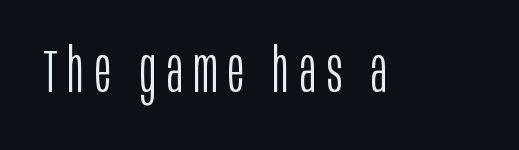
Note the varied advance widths — an 'i' is clearly narrower than an 'm'. When letters stand straight like this, we call the style roman or upright. Is this a heavy cut? Hardly; it is regular or lighter. This sample uses a sans-serif face. Decoration check: the copy has no underline.
